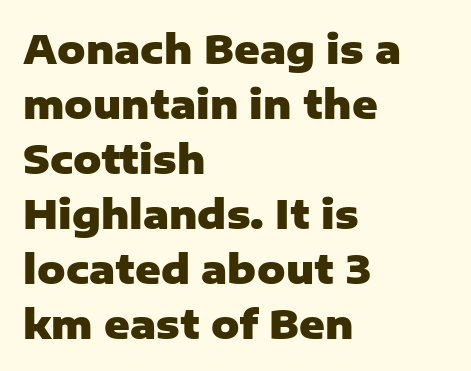
{"serif": "no", "italic": "no", "bold": "yes", "weight": "heavy", "width": "normal", "stroke_contrast": "low", "x_height": "medium", "monospaced": "no", "underline": "no", "align": "left", "line_spacing": "normal", "line_spacing_ratio": 1.41, "letter_spacing": "normal", "letter_spacing_em": 0.0, "glyph_px": 39}
